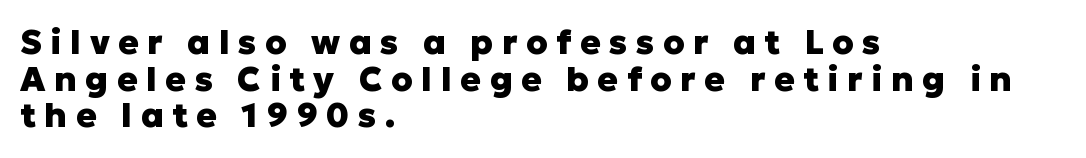
The image shows 34 px heavy sans-serif type, upright; set left-aligned, tight line spacing (1.08x), unusually wide letter spacing (+0.25 em), not underlined; low stroke contrast and a medium x-height.
